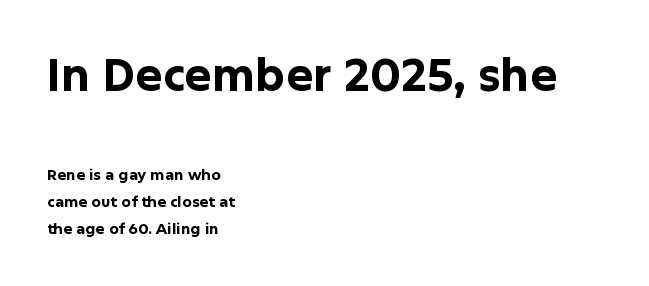
This rendering employs a face without finishing strokes, i.e., a sans-serif. The ragged edge is on the right, which tells us the setting is flush left. Posture: upright roman. Which chunk is bigger? The first one — the top block dwarfs the bottom.
